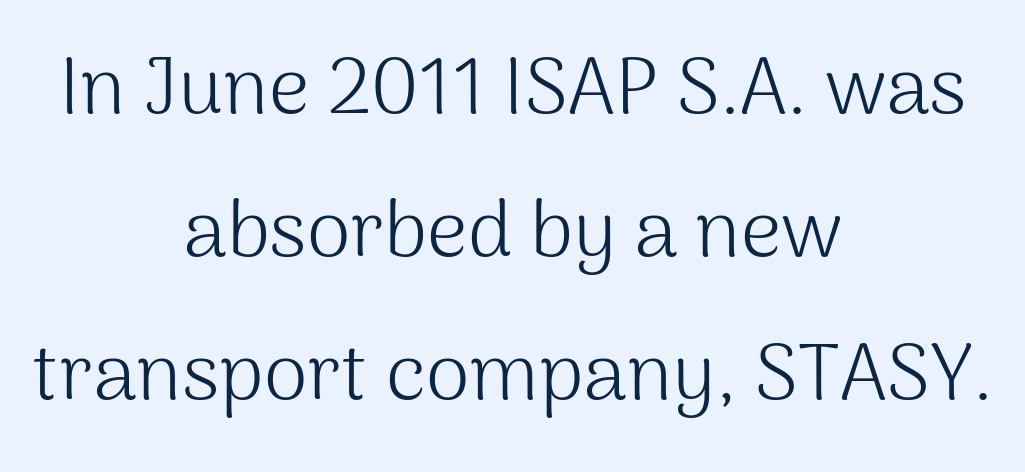
{"serif": "no", "italic": "no", "bold": "no", "weight": "light", "width": "normal", "stroke_contrast": "medium", "x_height": "medium", "monospaced": "no", "underline": "no", "align": "center", "line_spacing_ratio": 1.79, "letter_spacing": "normal", "letter_spacing_em": 0.0, "glyph_px": 80}
